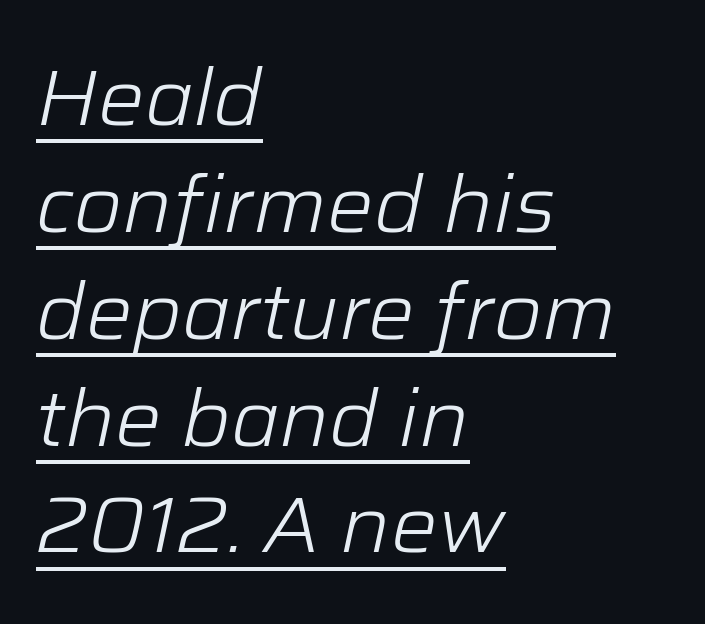
Q: Is the text bold? A: No.
Q: Is the text italic (slanted)? A: Yes, it leans right by about 12 degrees.
Q: Is the text underlined? A: Yes.
Q: How is the paragraph aligned? A: Left-aligned.
Q: Is the spacing between letters normal or unusually wide? A: Normal.
Q: Is the spacing between lines tight, normal or loose? A: Normal.
Q: Width (condensed, normal, or wide)? A: Normal.
Q: Stroke contrast? A: Low.
Q: x-height? A: Medium.
Q: Monospaced? A: No.
